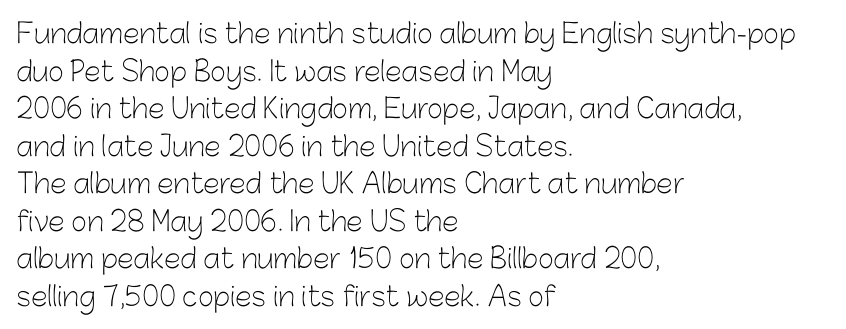
Q: Is the text bold? A: No.
Q: Is the text italic (slanted)? A: No, it is upright.
Q: Is the text underlined? A: No.
Q: How is the paragraph aligned? A: Left-aligned.
Q: Is the spacing between letters normal or unusually wide? A: Normal.
Q: Is the spacing between lines tight, normal or loose? A: Normal.
